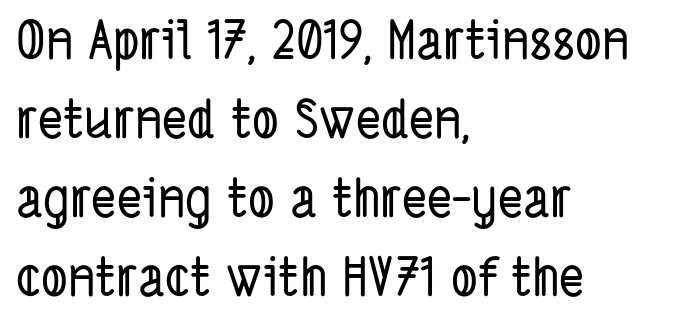
Q: Is the typeface a serif or a sans-serif typeface? A: Sans-serif.
Q: Is the text underlined? A: No.
Q: How is the paragraph aligned? A: Left-aligned.
Q: Is the spacing between letters normal or unusually wide? A: Normal.
Q: Is the spacing between lines tight, normal or loose? A: Normal.
Q: Width (condensed, normal, or wide)? A: Condensed.
Q: Stroke contrast? A: Low.
Q: x-height? A: Medium.
Q: Monospaced? A: No.
